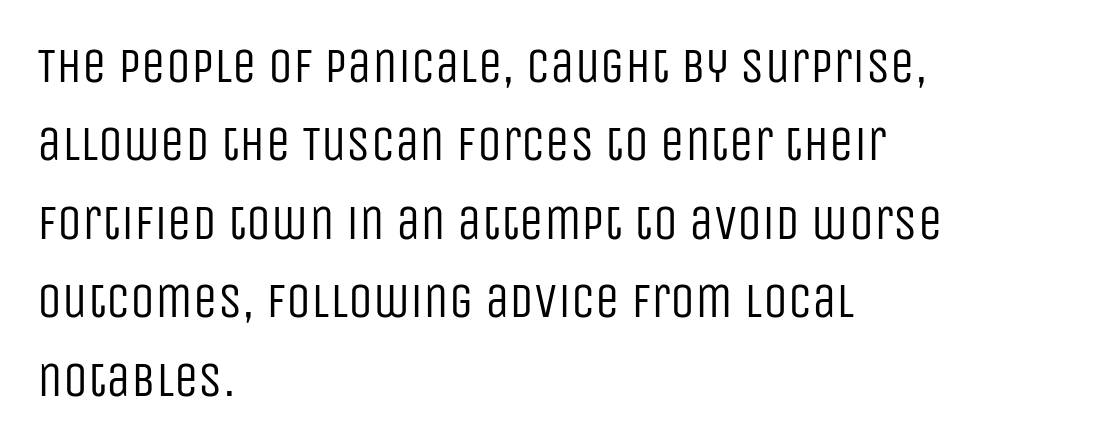
The image shows 49 px regular-weight, condensed sans-serif type, upright; set left-aligned, normal line spacing (1.6x), normal letter spacing, not underlined; low stroke contrast and a large x-height.
